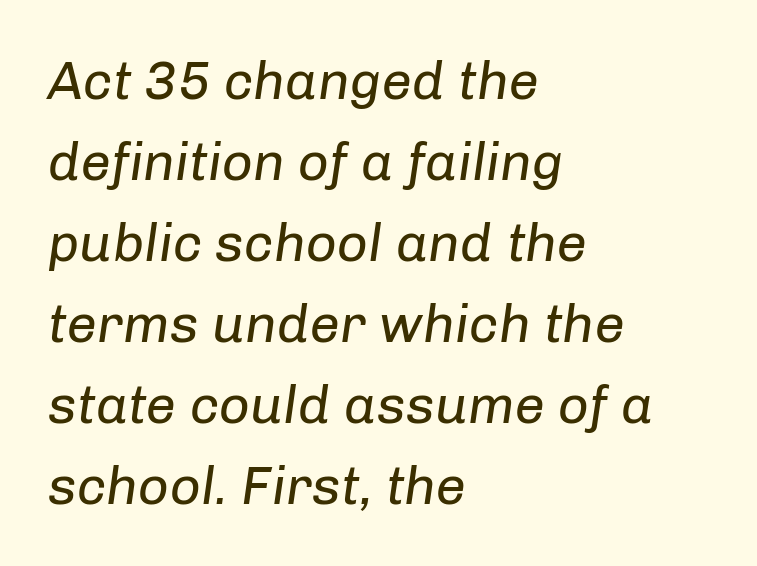
Q: Is the text bold? A: No.
Q: Is the text italic (slanted)? A: Yes, it leans right by about 8 degrees.
Q: Is the text underlined? A: No.
Q: How is the paragraph aligned? A: Left-aligned.
Q: Is the spacing between letters normal or unusually wide? A: Normal.
Q: Is the spacing between lines tight, normal or loose? A: Normal.
Q: Width (condensed, normal, or wide)? A: Normal.
Q: Stroke contrast? A: Low.
Q: x-height? A: Medium.
Q: Monospaced? A: No.
